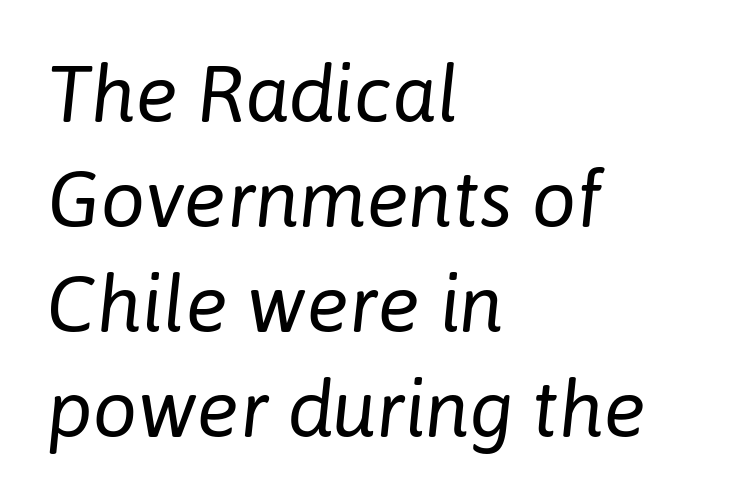
Q: Is the text bold? A: No.
Q: Is the text italic (slanted)? A: Yes, it leans right by about 6 degrees.
Q: Is the text underlined? A: No.
Q: How is the paragraph aligned? A: Left-aligned.
Q: Is the spacing between letters normal or unusually wide? A: Normal.
Q: Is the spacing between lines tight, normal or loose? A: Normal.
Q: Width (condensed, normal, or wide)? A: Normal.
Q: Stroke contrast? A: Low.
Q: x-height? A: Medium.
Q: Monospaced? A: No.
